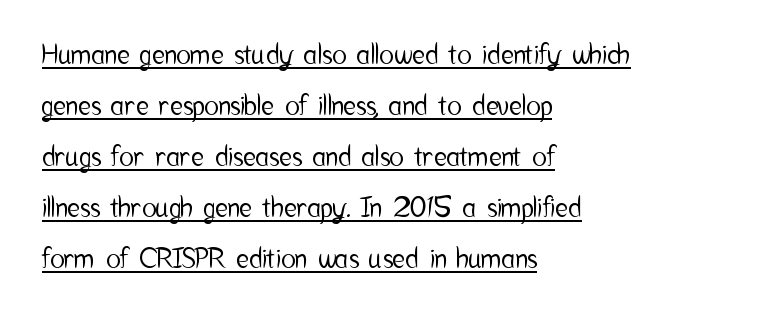
The image shows 27 px text type, upright; set left-aligned, line spacing 1.89x, normal letter spacing, underlined.
